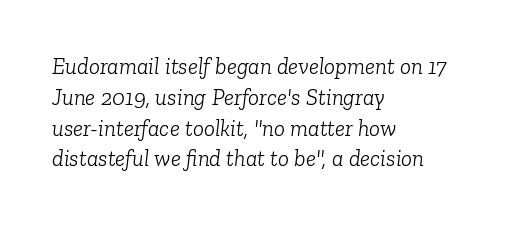
Compared with a typical body face, this is equally light or lighter still. The rendering anchors every line to the left-hand side. Compared with ordinary roman type, these characters are visibly tilted. How would I describe the line gaps? Plain and ordinary. What stands out about the letter spacing? Nothing — it is the standard amount. Check under the words: just untouched page.
